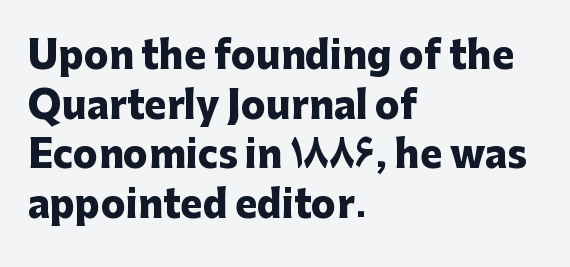
{"serif": "no", "italic": "no", "bold": "yes", "weight": "heavy", "width": "normal", "stroke_contrast": "low", "x_height": "medium", "monospaced": "no", "underline": "no", "align": "left", "line_spacing": "normal", "line_spacing_ratio": 1.34, "letter_spacing": "normal", "letter_spacing_em": 0.0, "glyph_px": 37}
